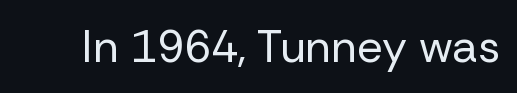
The image shows 45 px regular-weight sans-serif type, upright; set normal letter spacing, not underlined; low stroke contrast and a medium x-height.
